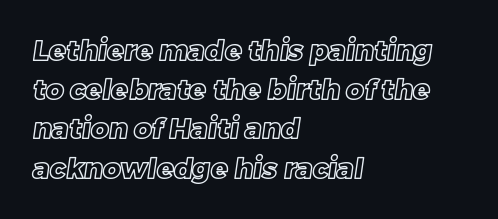
The image shows 28 px text type; set left-aligned, normal line spacing (1.4x), normal letter spacing, not underlined; a large x-height.
